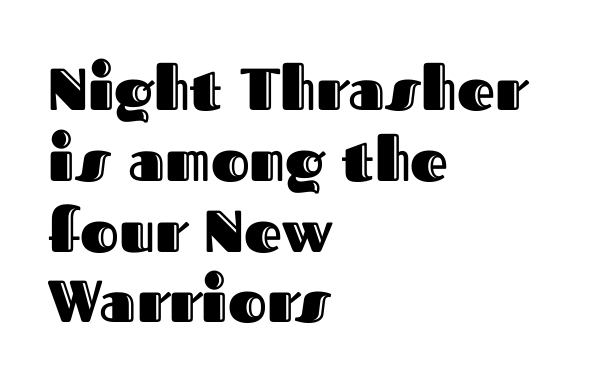
The image shows 59 px text type, upright; set left-aligned, line spacing 1.2x, normal letter spacing, not underlined; a medium x-height.
